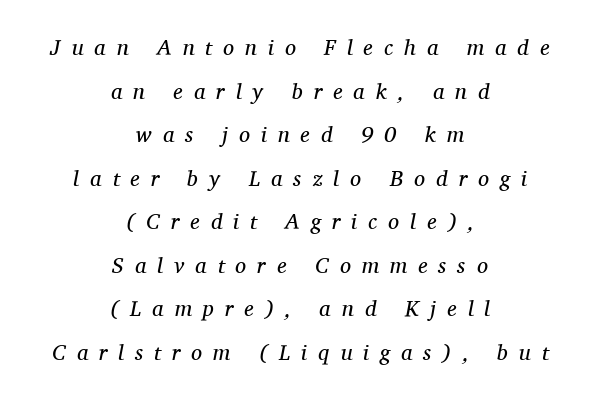
The image shows 22 px text type, italic (leaning right); set centered, loose line spacing (1.98x), unusually wide letter spacing (+0.5 em), not underlined.
